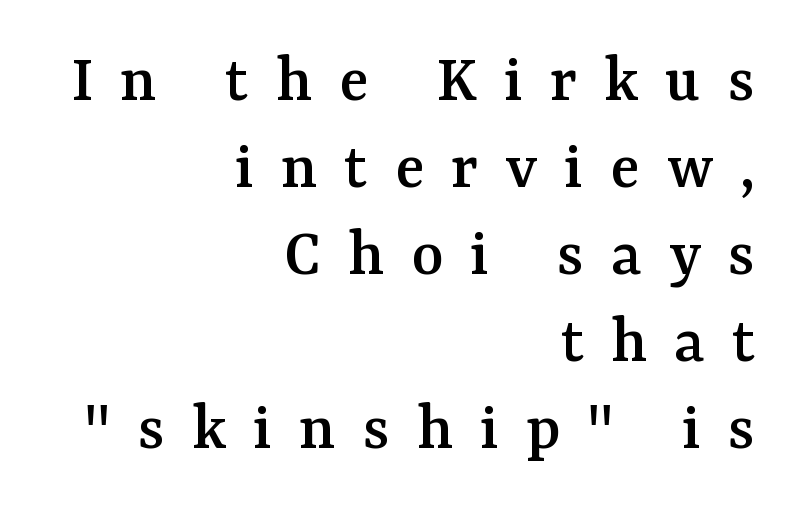
Q: Is the text italic (slanted)? A: No, it is upright.
Q: Is the typeface a serif or a sans-serif typeface? A: Serif.
Q: Is the text underlined? A: No.
Q: How is the paragraph aligned? A: Right-aligned.
Q: Is the spacing between letters normal or unusually wide? A: Unusually wide.
Q: Is the spacing between lines tight, normal or loose? A: Normal.
Q: Width (condensed, normal, or wide)? A: Normal.
Q: Stroke contrast? A: Medium.
Q: x-height? A: Medium.
Q: Monospaced? A: No.
